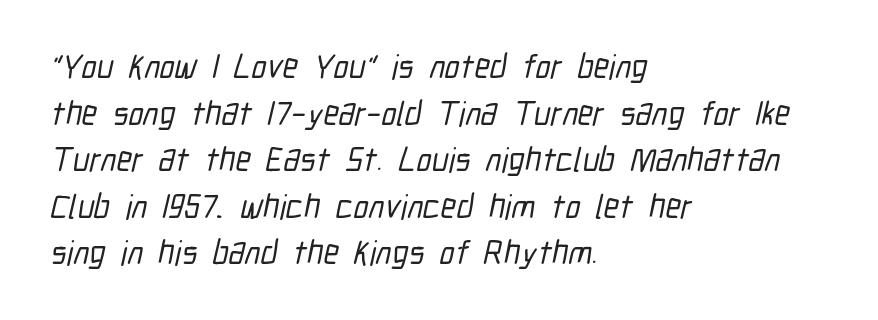
Q: Is the typeface a serif or a sans-serif typeface? A: Sans-serif.
Q: Is the text underlined? A: No.
Q: How is the paragraph aligned? A: Left-aligned.
Q: Is the spacing between letters normal or unusually wide? A: Normal.
Q: Is the spacing between lines tight, normal or loose? A: Normal.
Q: Width (condensed, normal, or wide)? A: Condensed.
Q: Stroke contrast? A: Low.
Q: x-height? A: Medium.
Q: Monospaced? A: No.
